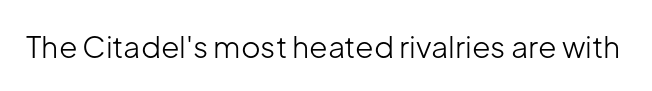
{"serif": "no", "italic": "no", "bold": "no", "weight": "light", "width": "normal", "stroke_contrast": "low", "x_height": "medium", "monospaced": "no", "underline": "no", "letter_spacing": "normal", "letter_spacing_em": 0.0, "glyph_px": 30}
